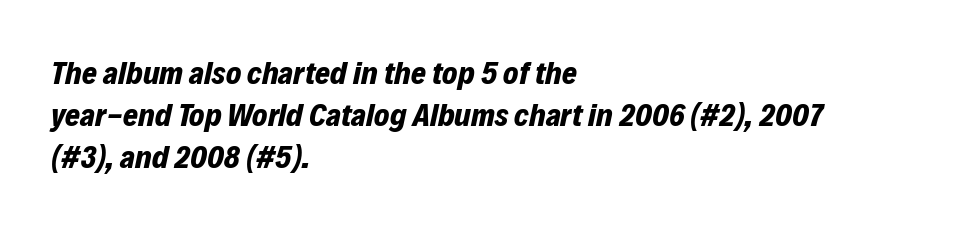
This sample keeps an unexceptional amount of space between lines. Proportional: the letters do not fall into vertical columns. The words here are not underlined. Italic? Definitely — the glyphs are oblique.
